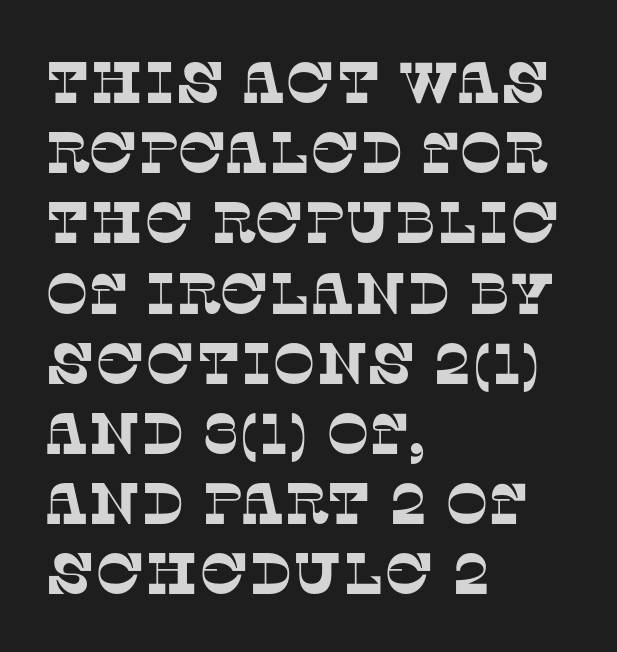
Q: Is the typeface a serif or a sans-serif typeface? A: Serif.
Q: Is the text underlined? A: No.
Q: How is the paragraph aligned? A: Left-aligned.
Q: Is the spacing between letters normal or unusually wide? A: Normal.
Q: Width (condensed, normal, or wide)? A: Normal.
Q: Stroke contrast? A: Low.
Q: x-height? A: Large.
Q: Monospaced? A: No.
